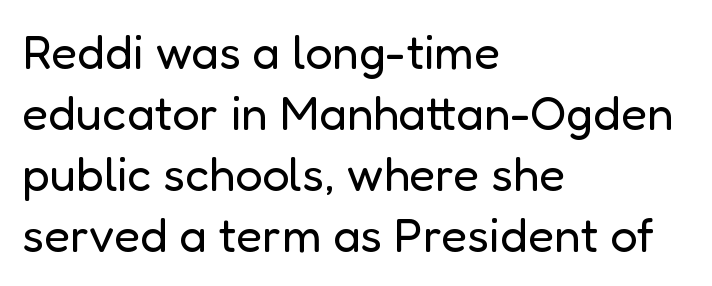
Each letter keeps its own natural width here, so spacing adapts to shape. Rendered with straight, roman letterforms. A normal amount of white space separates one row of letters from the next. Left-aligned paragraph, ragged on the right. Students, note that the glyphs here touch the page at normal intervals.
